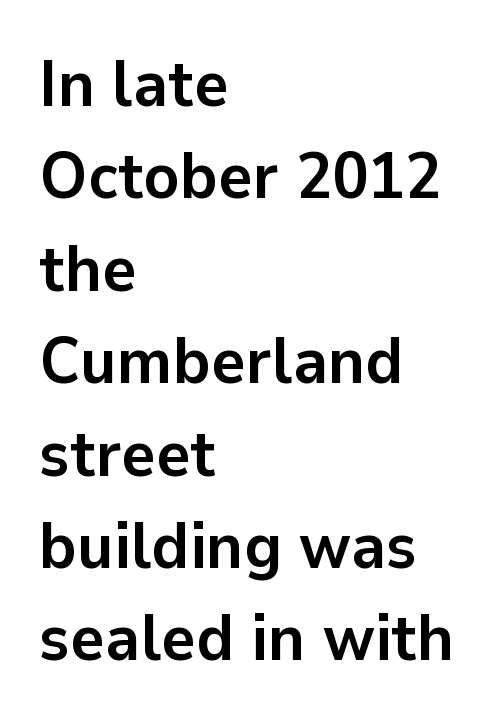
{"serif": "no", "italic": "no", "bold": "yes", "weight": "semibold", "width": "normal", "stroke_contrast": "low", "x_height": "medium", "monospaced": "no", "underline": "no", "align": "left", "line_spacing": "normal", "line_spacing_ratio": 1.4, "letter_spacing": "normal", "letter_spacing_em": 0.0, "glyph_px": 66}
